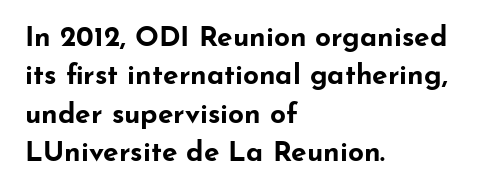
The image shows 28 px bold, wide sans-serif type, upright; set left-aligned, normal line spacing (1.37x), normal letter spacing, not underlined; low stroke contrast and a small x-height.
